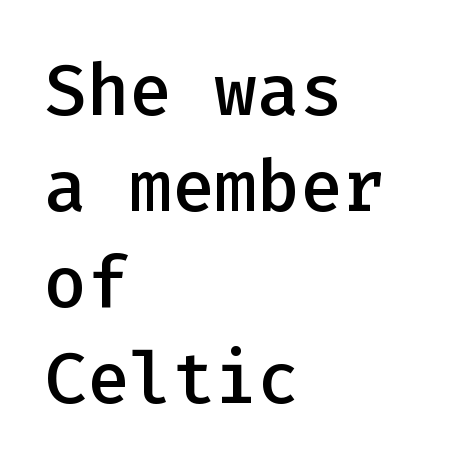
The image shows 71 px semibold sans-serif type, upright, monospaced; set left-aligned, normal line spacing (1.35x), normal letter spacing, not underlined; low stroke contrast and a medium x-height.
